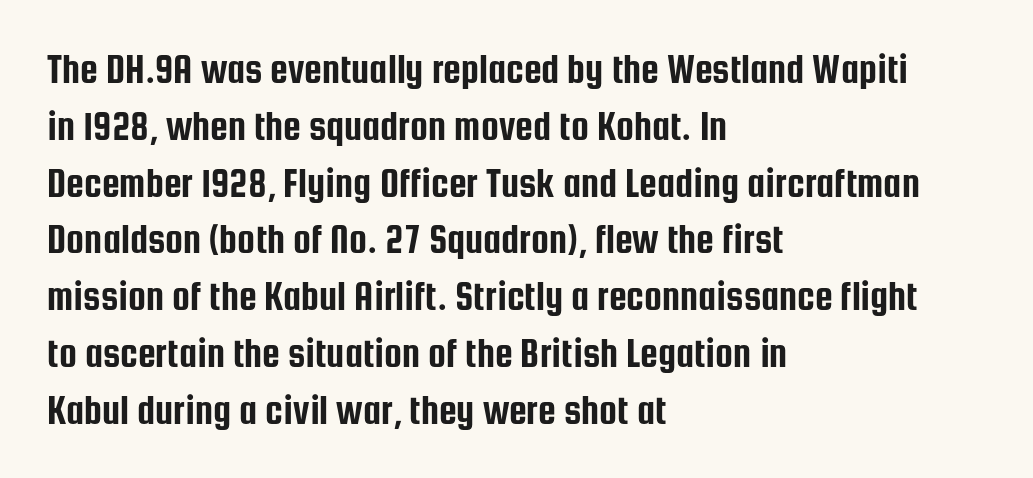
Posture: straight, roman, zero tilt. Only glyphs here, with clear space below each row. The letters advance in unequal steps, a hallmark of proportional type. Typographically, this falls in the sans-serif category. The type is set solid horizontally, with unmodified tracking. The block of text has a typical density, with ordinary space between rows.
